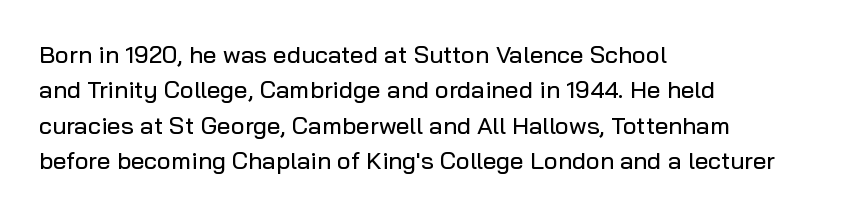
The passage shown stacks its lines at a standard gap. No extra tracking has been applied to these lines. Compared with a centered layout, this one pins lines to the left instead. The area under the type is left untouched. When letters stand straight like this, we call the style roman or upright.
